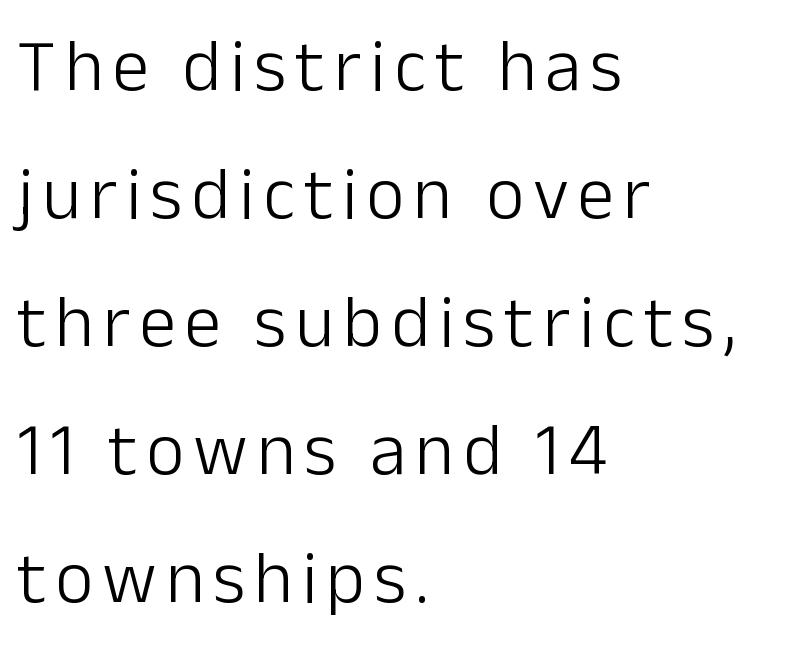
{"serif": "no", "italic": "no", "bold": "no", "weight": "light", "width": "normal", "stroke_contrast": "low", "x_height": "medium", "monospaced": "no", "underline": "no", "align": "left", "line_spacing_ratio": 1.73, "glyph_px": 74}
